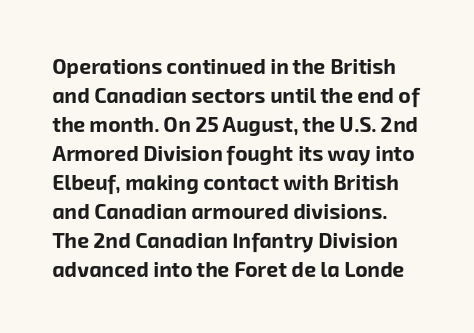
The image shows 21 px bold type; set normal line spacing (1.38x), normal letter spacing, not underlined.
